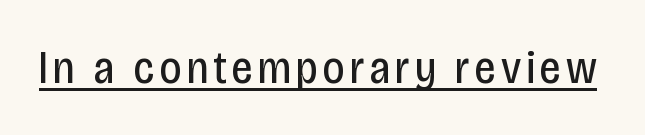
The image shows 47 px regular-weight, condensed sans-serif type, upright; set underlined; low stroke contrast and a large x-height.
